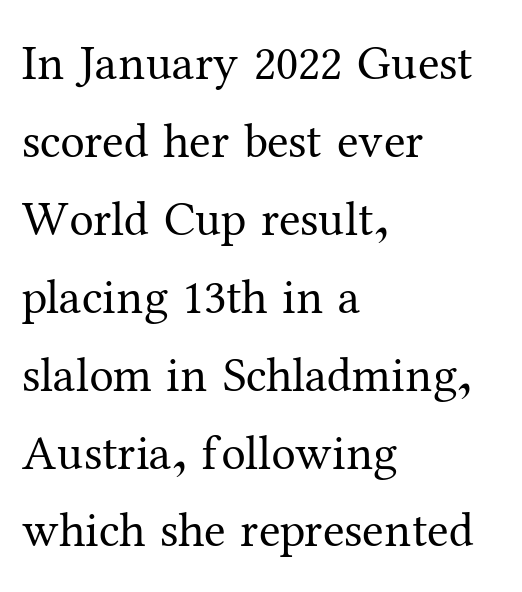
Type style note: has serifs. If you measured baseline to baseline, you'd find a middling distance. In terms of letterspacing, this is plain default setting. Note the varied advance widths — an 'i' is clearly narrower than an 'm'. Line starts are locked; line ends wander.
